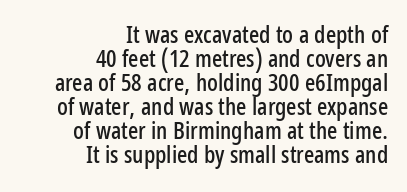
Q: Is the text italic (slanted)? A: No, it is upright.
Q: Is the text underlined? A: No.
Q: How is the paragraph aligned? A: Right-aligned.
Q: Is the spacing between letters normal or unusually wide? A: Normal.
Q: Is the spacing between lines tight, normal or loose? A: Tight.
